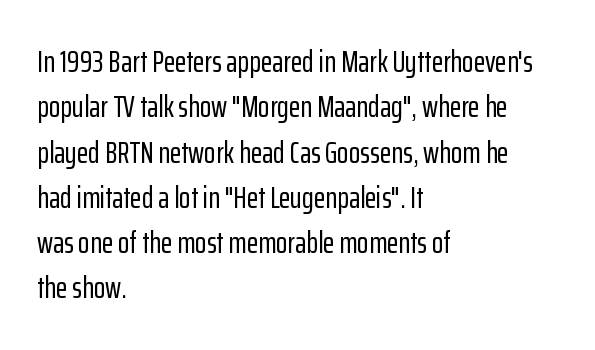
Q: Is the text italic (slanted)? A: No, it is upright.
Q: Is the typeface a serif or a sans-serif typeface? A: Sans-serif.
Q: Is the text underlined? A: No.
Q: How is the paragraph aligned? A: Left-aligned.
Q: Is the spacing between letters normal or unusually wide? A: Normal.
Q: Is the spacing between lines tight, normal or loose? A: Normal.
Q: Width (condensed, normal, or wide)? A: Condensed.
Q: Stroke contrast? A: Low.
Q: x-height? A: Medium.
Q: Monospaced? A: No.
